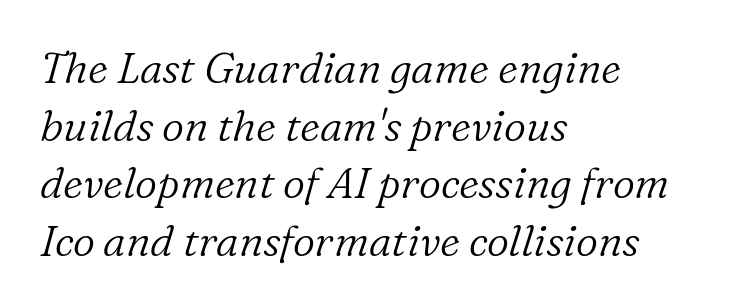
The image shows 43 px light serif type, italic (leaning right); set left-aligned, normal line spacing (1.34x), normal letter spacing, not underlined; low stroke contrast and a medium x-height.
